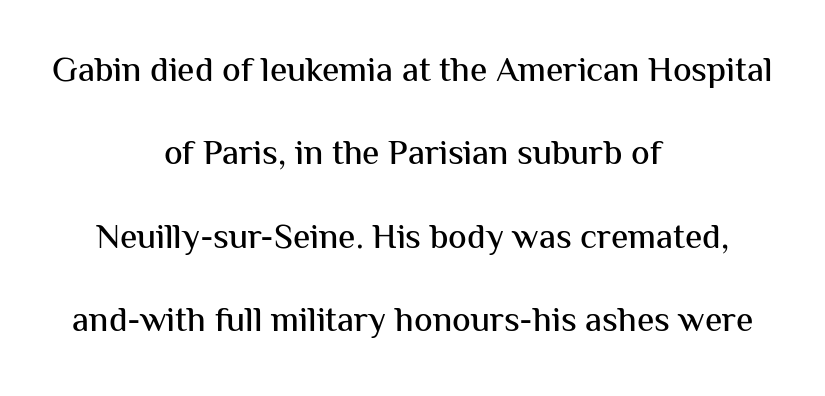
Q: Is the text italic (slanted)? A: No, it is upright.
Q: Is the typeface a serif or a sans-serif typeface? A: Sans-serif.
Q: Is the text underlined? A: No.
Q: How is the paragraph aligned? A: Centered.
Q: Is the spacing between letters normal or unusually wide? A: Normal.
Q: Is the spacing between lines tight, normal or loose? A: Loose.
Q: Width (condensed, normal, or wide)? A: Normal.
Q: Stroke contrast? A: Medium.
Q: x-height? A: Medium.
Q: Monospaced? A: No.
